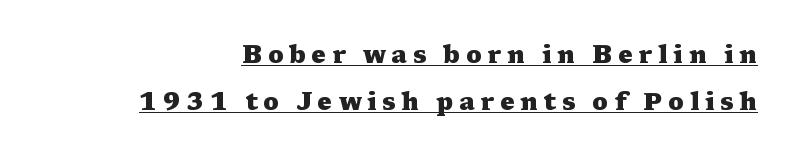
Q: Is the text bold? A: Yes.
Q: Is the text italic (slanted)? A: No, it is upright.
Q: Is the text underlined? A: Yes.
Q: Is the spacing between letters normal or unusually wide? A: Unusually wide.
Q: Is the spacing between lines tight, normal or loose? A: Loose.
